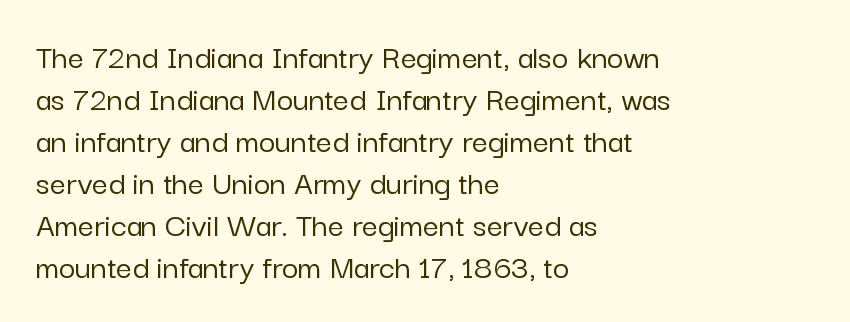
Short and long lines alike share a common starting point at left. The typography opts for an upright posture over an oblique one. Each letter's strokes conclude bluntly, with no projecting serifs. Any mark beneath the type? The region is blank.
